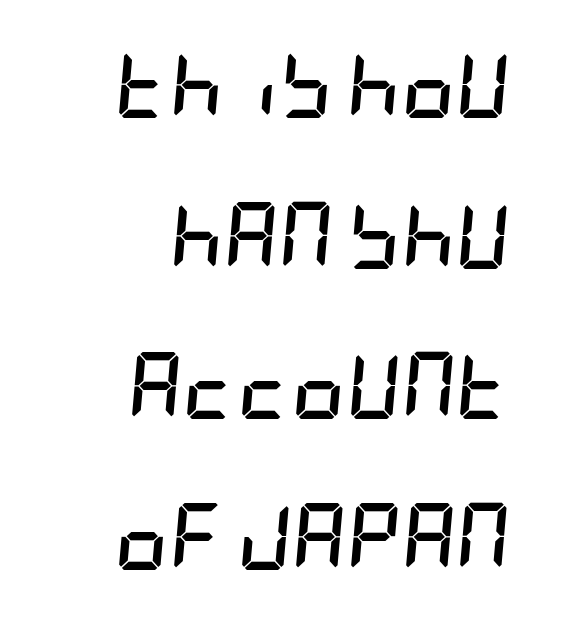
Q: Is the text bold? A: Yes.
Q: Is the text italic (slanted)? A: Yes, it leans right by about 5 degrees.
Q: Is the text underlined? A: No.
Q: How is the paragraph aligned? A: Right-aligned.
Q: Is the spacing between letters normal or unusually wide? A: Normal.
Q: Is the spacing between lines tight, normal or loose? A: Loose.
Q: Width (condensed, normal, or wide)? A: Condensed.
Q: Stroke contrast? A: Low.
Q: x-height? A: Large.
